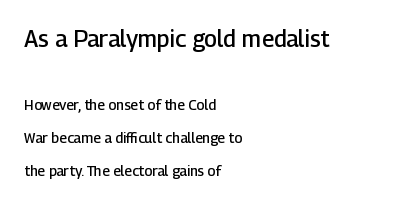
Unmarked baselines from the first word to the last. Between one letter and the next there's only the usual sliver of space. The earlier block is typeset at a bigger size than the later block. A typesetter would call this leading open, well beyond the default. Typesetter's note: demi weight, one step under bold.
